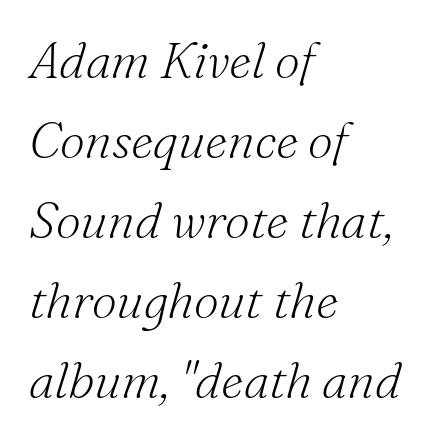
{"serif": "yes", "italic": "yes", "lean": "right", "slant_degrees": 16, "bold": "no", "weight": "light", "width": "normal", "stroke_contrast": "medium", "x_height": "small", "monospaced": "no", "underline": "no", "align": "left", "line_spacing": "normal", "line_spacing_ratio": 1.6, "letter_spacing": "normal", "letter_spacing_em": 0.0, "glyph_px": 50}
